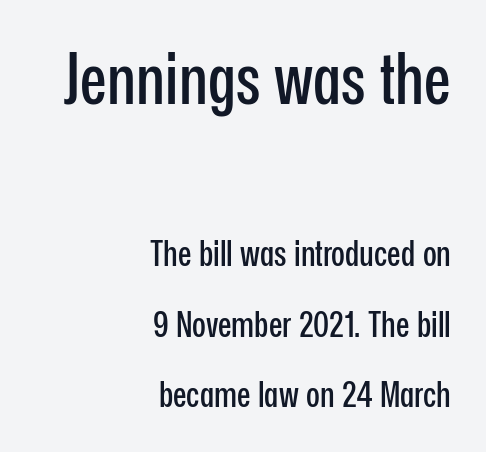
Type size steps down from the first block to the second. The passage shown stacks its lines with a broad gap. Character widths vary here, with narrow letters taking less room than wide ones. Notice how the passage keeps a crisp vertical edge on the right only. This is the regular roman posture of the typeface.
